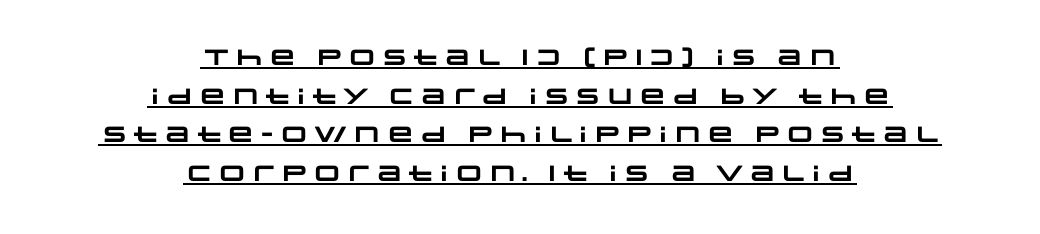
{"bold": "yes", "underline": "yes", "align": "center", "line_spacing_ratio": 1.76, "letter_spacing": "normal", "letter_spacing_em": 0.0, "glyph_px": 22}
